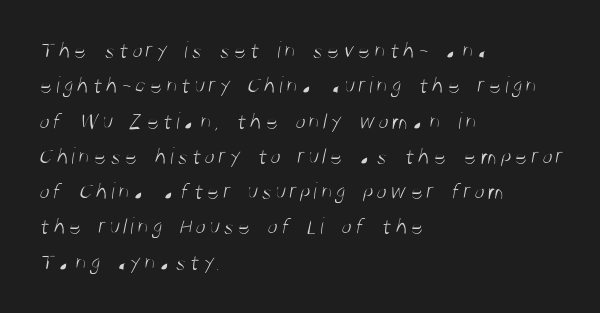
The image shows 24 px text type; set left-aligned, normal line spacing (1.47x), not underlined.
